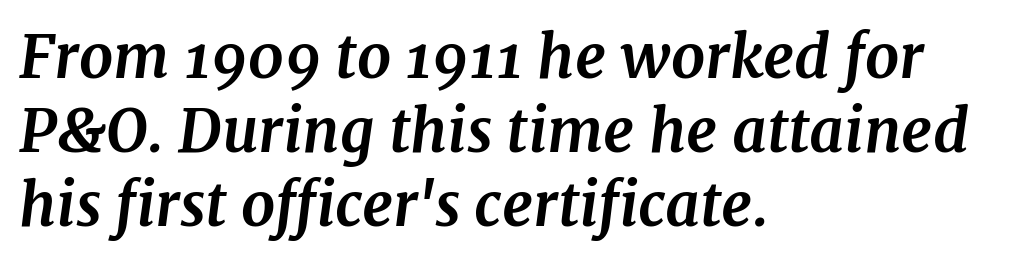
The image shows 60 px bold serif type, italic (leaning right); set left-aligned, line spacing 1.23x, normal letter spacing, not underlined; medium stroke contrast and a medium x-height.
